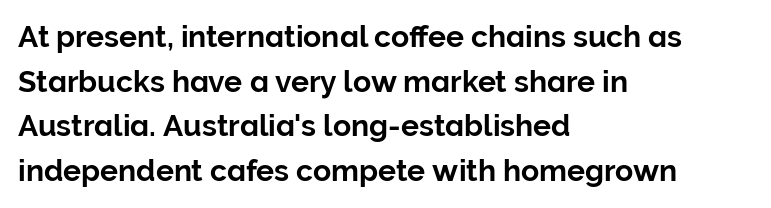
Q: Is the text italic (slanted)? A: No, it is upright.
Q: Is the typeface a serif or a sans-serif typeface? A: Sans-serif.
Q: Is the text underlined? A: No.
Q: How is the paragraph aligned? A: Left-aligned.
Q: Is the spacing between letters normal or unusually wide? A: Normal.
Q: Is the spacing between lines tight, normal or loose? A: Normal.
Q: Width (condensed, normal, or wide)? A: Normal.
Q: Stroke contrast? A: Low.
Q: x-height? A: Medium.
Q: Monospaced? A: No.
